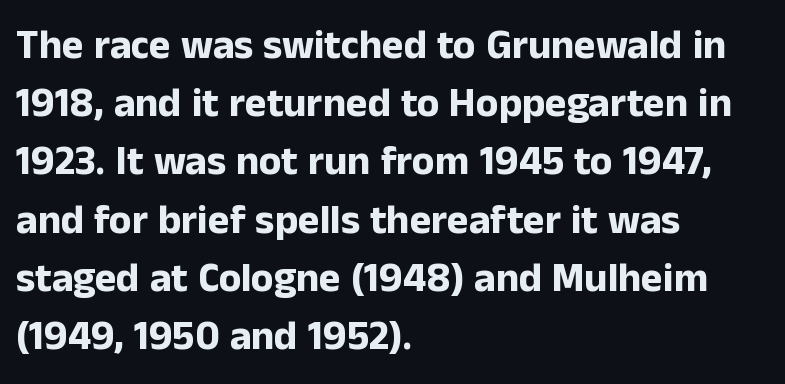
{"serif": "no", "italic": "no", "bold": "yes", "weight": "bold", "width": "normal", "stroke_contrast": "low", "x_height": "medium", "monospaced": "no", "underline": "no", "align": "left", "line_spacing": "normal", "line_spacing_ratio": 1.42, "letter_spacing": "normal", "letter_spacing_em": 0.0, "glyph_px": 41}
